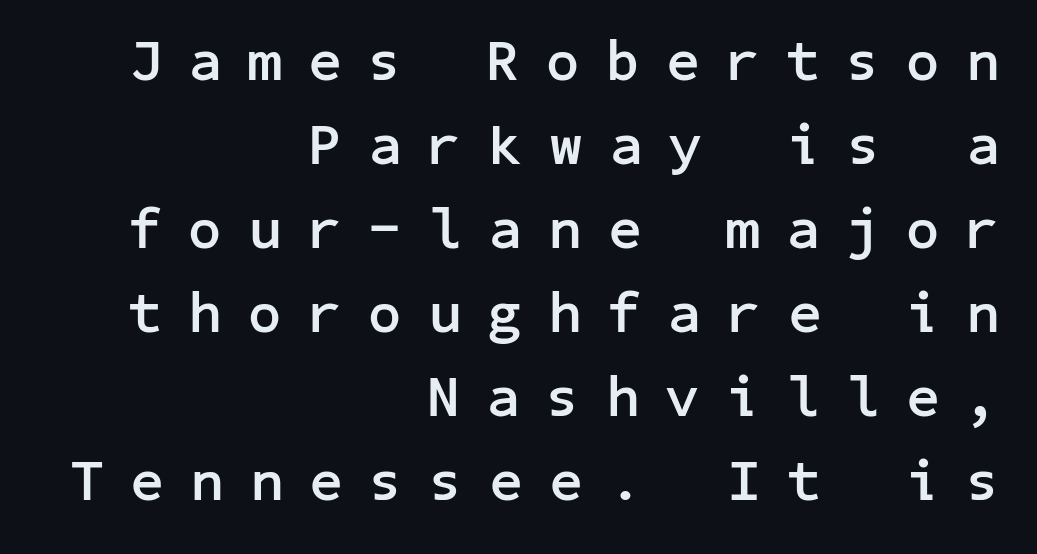
Q: Is the text bold? A: Yes.
Q: Is the text italic (slanted)? A: No, it is upright.
Q: Is the typeface a serif or a sans-serif typeface? A: Sans-serif.
Q: Is the text underlined? A: No.
Q: How is the paragraph aligned? A: Right-aligned.
Q: Is the spacing between letters normal or unusually wide? A: Unusually wide.
Q: Is the spacing between lines tight, normal or loose? A: Normal.
Q: Width (condensed, normal, or wide)? A: Normal.
Q: Stroke contrast? A: Low.
Q: x-height? A: Medium.
